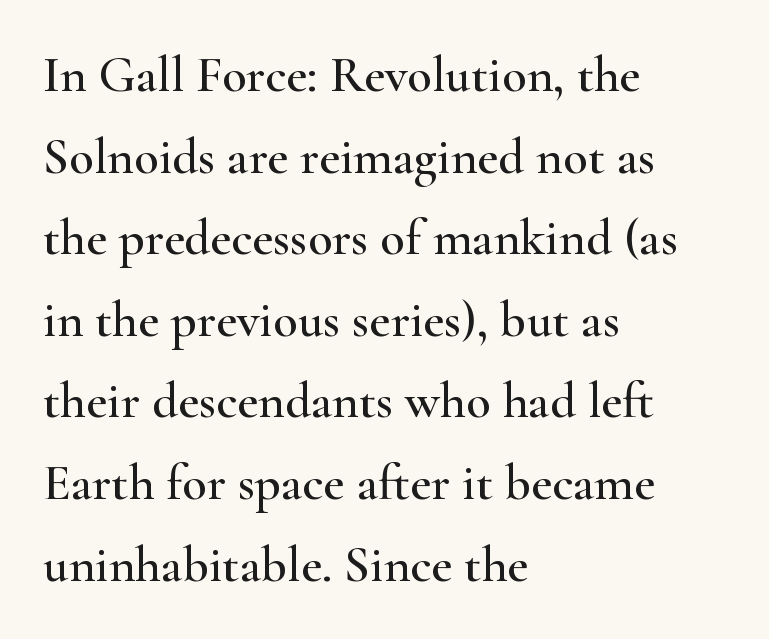
{"serif": "yes", "italic": "no", "width": "wide", "stroke_contrast": "high", "x_height": "small", "monospaced": "no", "underline": "no", "align": "left", "line_spacing": "normal", "line_spacing_ratio": 1.6, "letter_spacing": "normal", "letter_spacing_em": 0.0, "glyph_px": 51}
